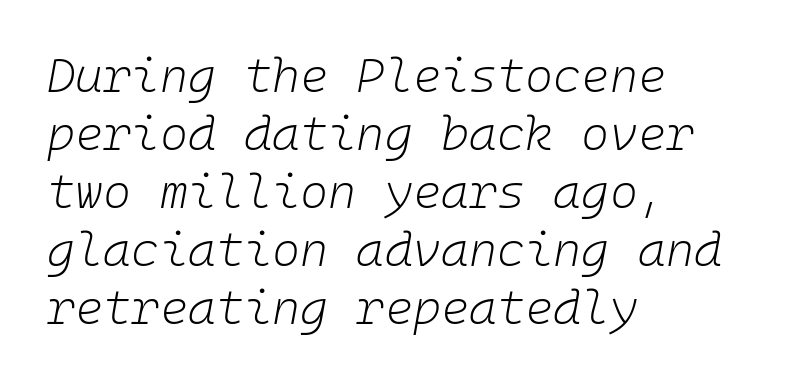
{"italic": "yes", "lean": "right", "slant_degrees": 10, "bold": "no", "weight": "light", "width": "normal", "stroke_contrast": "low", "x_height": "medium", "monospaced": "yes", "underline": "no", "align": "left", "line_spacing_ratio": 1.21, "letter_spacing": "normal", "letter_spacing_em": 0.0, "glyph_px": 48}
